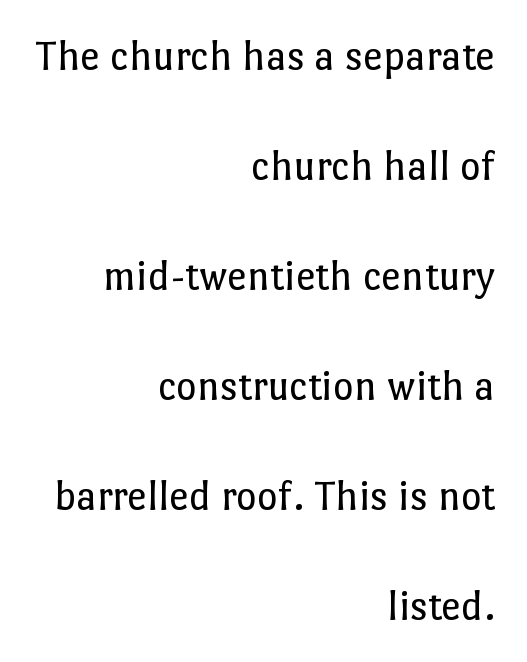
Q: Is the text bold? A: No.
Q: Is the text italic (slanted)? A: No, it is upright.
Q: Is the text underlined? A: No.
Q: How is the paragraph aligned? A: Right-aligned.
Q: Is the spacing between letters normal or unusually wide? A: Normal.
Q: Is the spacing between lines tight, normal or loose? A: Loose.
Q: Width (condensed, normal, or wide)? A: Normal.
Q: Stroke contrast? A: Low.
Q: x-height? A: Medium.
Q: Monospaced? A: No.
